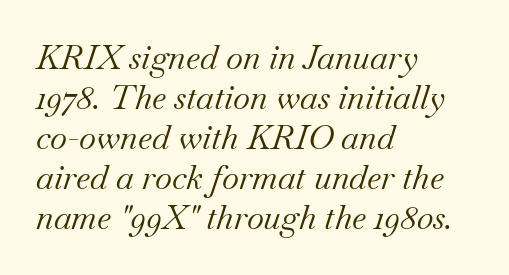
The image shows 33 px regular-weight serif type, italic (leaning right); set left-aligned, line spacing 1.21x, normal letter spacing, not underlined; medium stroke contrast and a small x-height.
